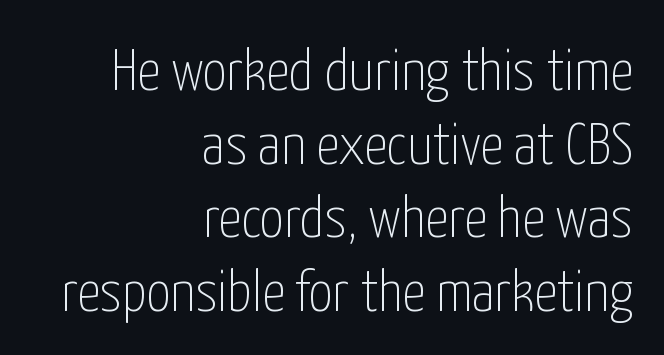
{"serif": "no", "italic": "no", "bold": "no", "weight": "thin", "width": "condensed", "stroke_contrast": "low", "x_height": "medium", "monospaced": "no", "underline": "no", "align": "right", "line_spacing": "normal", "line_spacing_ratio": 1.25, "letter_spacing": "normal", "letter_spacing_em": 0.0, "glyph_px": 59}
